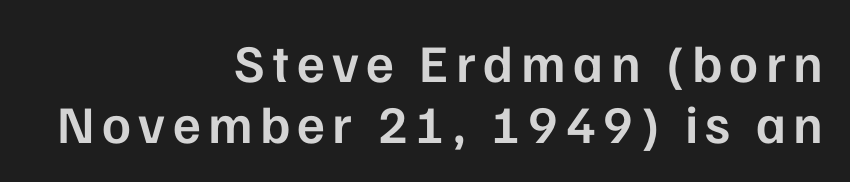
The image shows 53 px semibold sans-serif type, upright; set right-aligned, tight line spacing (1.15x), not underlined; low stroke contrast and a medium x-height.
